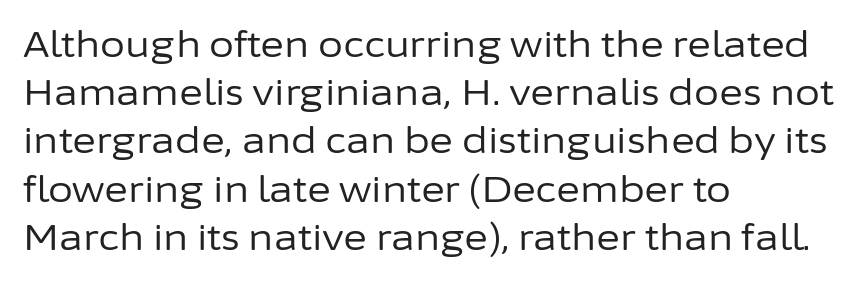
{"serif": "no", "italic": "no", "bold": "no", "weight": "regular", "width": "normal", "stroke_contrast": "low", "x_height": "medium", "monospaced": "no", "underline": "no", "align": "left", "line_spacing": "normal", "line_spacing_ratio": 1.34, "letter_spacing": "normal", "letter_spacing_em": 0.0, "glyph_px": 36}
